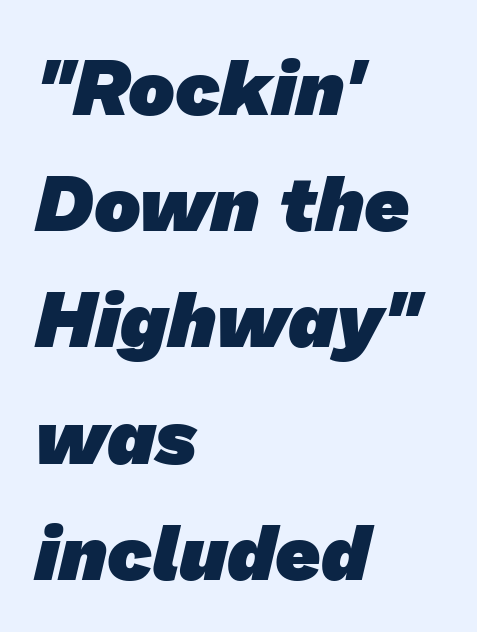
{"serif": "no", "bold": "yes", "weight": "heavy", "width": "normal", "stroke_contrast": "low", "x_height": "medium", "monospaced": "no", "underline": "no", "align": "left", "line_spacing": "normal", "line_spacing_ratio": 1.49, "letter_spacing": "normal", "letter_spacing_em": 0.0, "glyph_px": 78}
